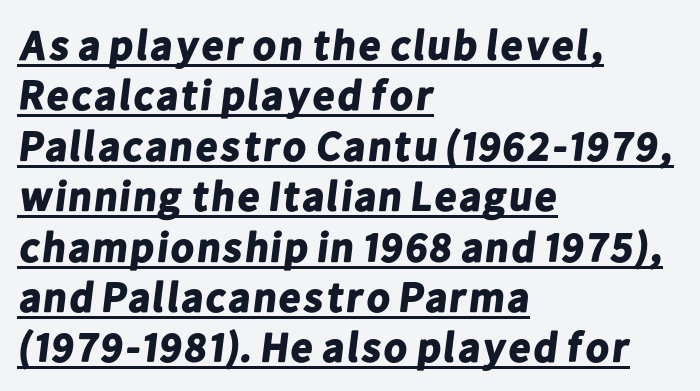
{"serif": "no", "bold": "yes", "weight": "bold", "width": "normal", "stroke_contrast": "low", "x_height": "medium", "monospaced": "no", "underline": "yes", "align": "left", "line_spacing_ratio": 1.2, "letter_spacing": "normal", "letter_spacing_em": 0.0, "glyph_px": 42}
